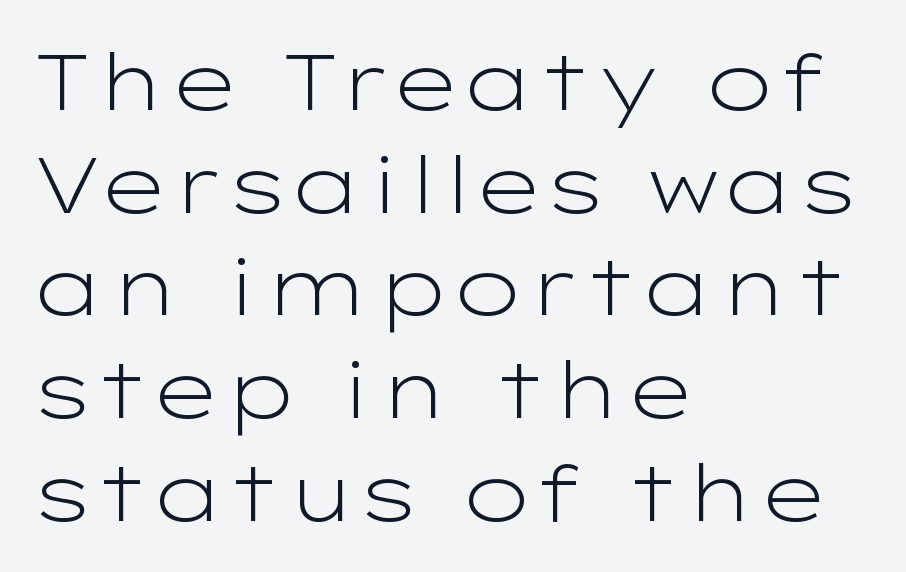
Each row of text sits above clean, open space. The passage shown is typed in a proportional face where columns would drift. No heavy texture on the line: the type isn't bold. Regarding leading, the lines here are spaced in the standard way. The glyphs in this specimen are sans serif.
